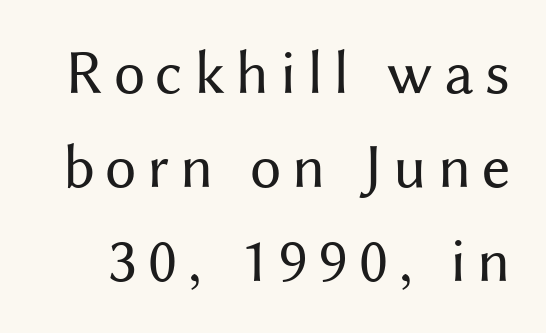
{"serif": "no", "italic": "no", "bold": "no", "weight": "regular", "width": "normal", "stroke_contrast": "medium", "x_height": "medium", "monospaced": "no", "underline": "no", "line_spacing": "normal", "line_spacing_ratio": 1.49, "glyph_px": 63}
